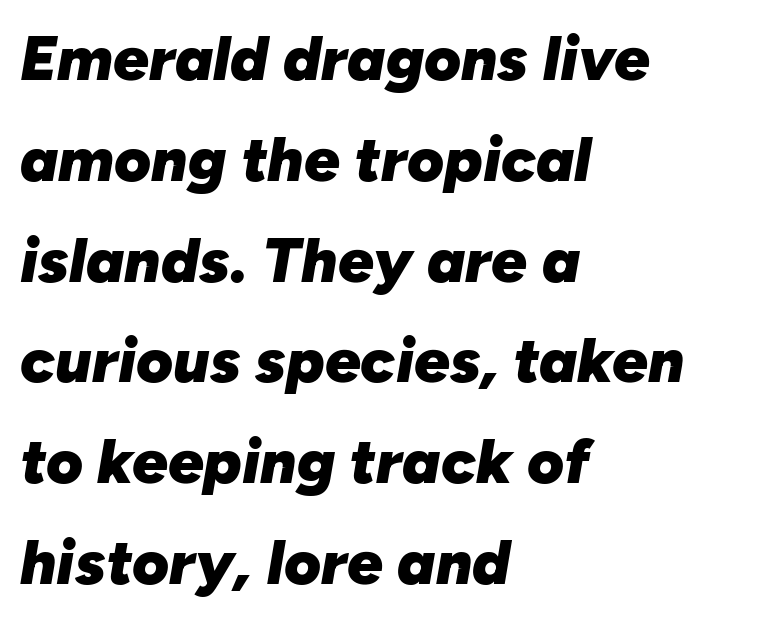
Q: Is the text bold? A: Yes.
Q: Is the text italic (slanted)? A: Yes, it leans right by about 10 degrees.
Q: Is the text underlined? A: No.
Q: How is the paragraph aligned? A: Left-aligned.
Q: Is the spacing between letters normal or unusually wide? A: Normal.
Q: Is the spacing between lines tight, normal or loose? A: Normal.
Q: Width (condensed, normal, or wide)? A: Normal.
Q: Stroke contrast? A: Low.
Q: x-height? A: Medium.
Q: Monospaced? A: No.
